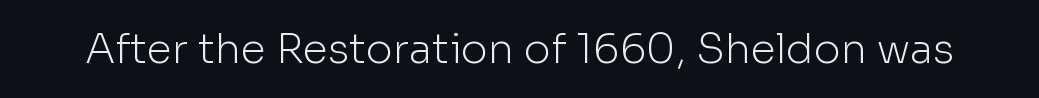
Q: Is the text bold? A: No.
Q: Is the text italic (slanted)? A: No, it is upright.
Q: Is the typeface a serif or a sans-serif typeface? A: Sans-serif.
Q: Is the text underlined? A: No.
Q: Is the spacing between letters normal or unusually wide? A: Normal.
Q: Width (condensed, normal, or wide)? A: Normal.
Q: Stroke contrast? A: Low.
Q: x-height? A: Medium.
Q: Monospaced? A: No.
